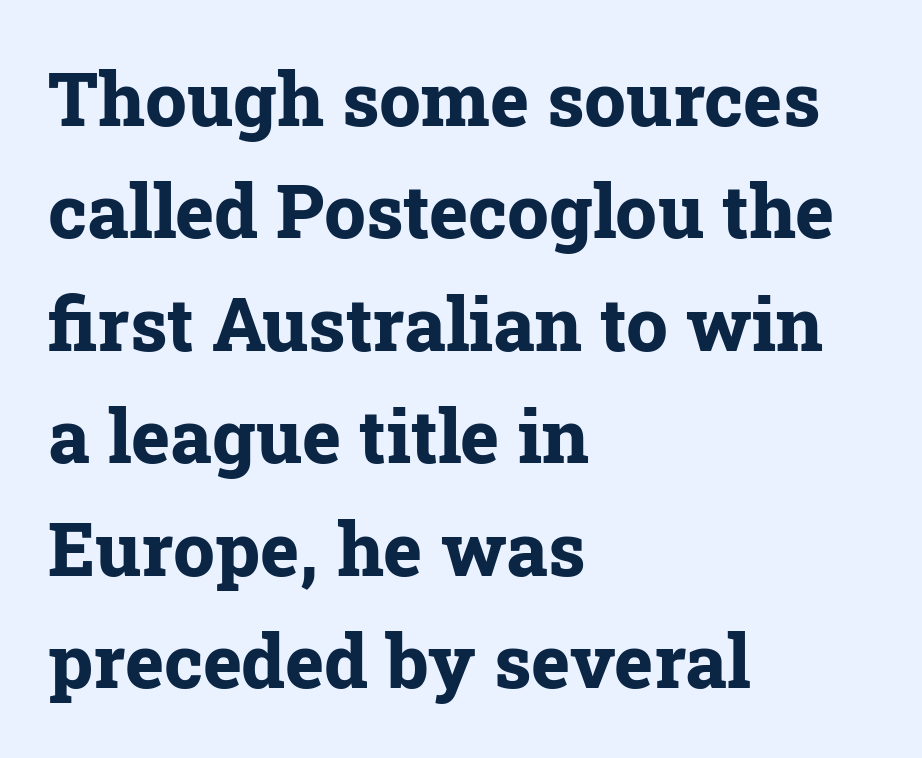
Q: Is the text bold? A: Yes.
Q: Is the text italic (slanted)? A: No, it is upright.
Q: Is the typeface a serif or a sans-serif typeface? A: Serif.
Q: Is the text underlined? A: No.
Q: How is the paragraph aligned? A: Left-aligned.
Q: Is the spacing between letters normal or unusually wide? A: Normal.
Q: Is the spacing between lines tight, normal or loose? A: Normal.
Q: Width (condensed, normal, or wide)? A: Normal.
Q: Stroke contrast? A: Low.
Q: x-height? A: Medium.
Q: Monospaced? A: No.
